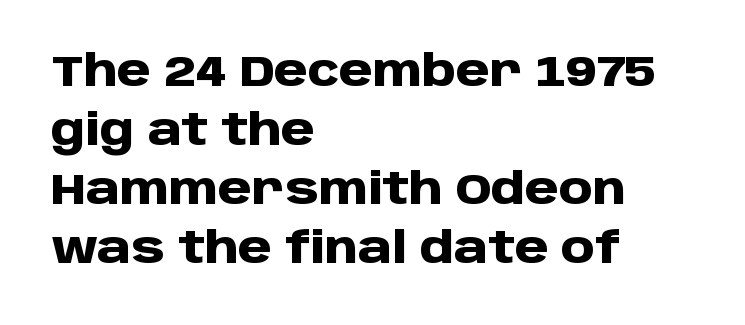
Q: Is the text bold? A: Yes.
Q: Is the text italic (slanted)? A: No, it is upright.
Q: Is the typeface a serif or a sans-serif typeface? A: Sans-serif.
Q: Is the text underlined? A: No.
Q: How is the paragraph aligned? A: Left-aligned.
Q: Is the spacing between letters normal or unusually wide? A: Normal.
Q: Is the spacing between lines tight, normal or loose? A: Normal.
Q: Width (condensed, normal, or wide)? A: Normal.
Q: Stroke contrast? A: Low.
Q: x-height? A: Large.
Q: Monospaced? A: No.
